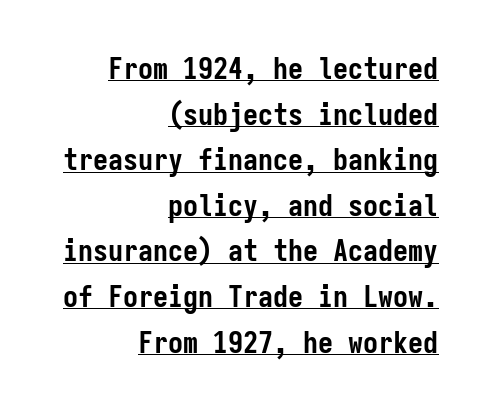
{"serif": "no", "italic": "no", "bold": "yes", "weight": "semibold", "width": "condensed", "stroke_contrast": "low", "x_height": "medium", "monospaced": "yes", "underline": "yes", "align": "right", "line_spacing": "normal", "line_spacing_ratio": 1.52, "letter_spacing": "normal", "letter_spacing_em": 0.0, "glyph_px": 30}
